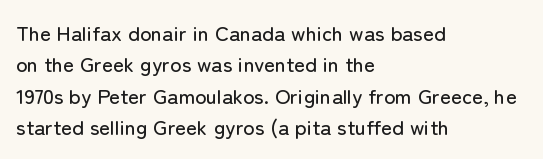
{"italic": "no", "underline": "no", "align": "left", "line_spacing": "normal", "line_spacing_ratio": 1.5, "letter_spacing": "normal", "letter_spacing_em": 0.0, "glyph_px": 21}
